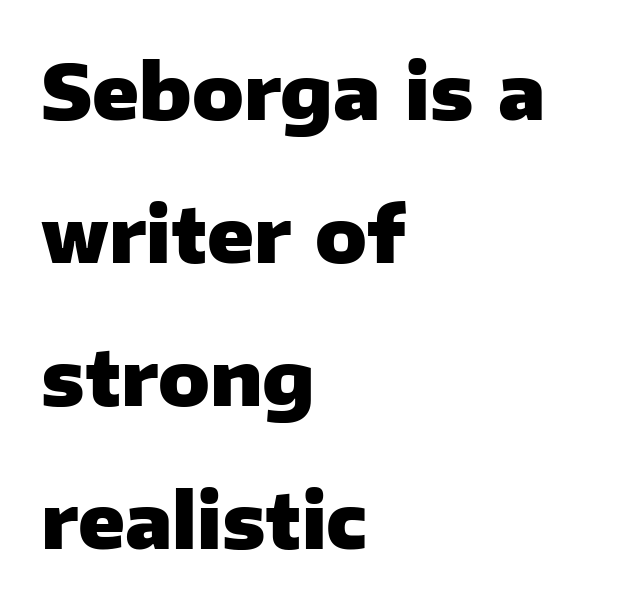
Q: Is the text bold? A: Yes.
Q: Is the text italic (slanted)? A: No, it is upright.
Q: Is the typeface a serif or a sans-serif typeface? A: Sans-serif.
Q: Is the text underlined? A: No.
Q: How is the paragraph aligned? A: Left-aligned.
Q: Is the spacing between letters normal or unusually wide? A: Normal.
Q: Width (condensed, normal, or wide)? A: Normal.
Q: Stroke contrast? A: Low.
Q: x-height? A: Medium.
Q: Monospaced? A: No.
